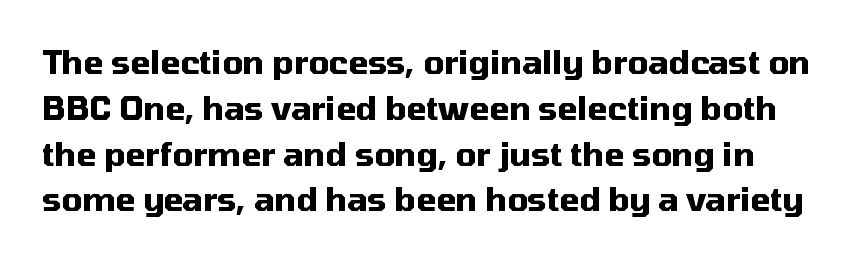
The image shows 32 px heavy sans-serif type, upright; set normal line spacing (1.43x), normal letter spacing, not underlined; medium stroke contrast and a medium x-height.
